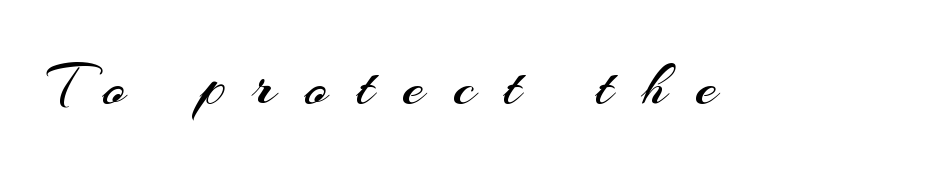
{"serif": "no", "bold": "no", "weight": "regular", "width": "normal", "stroke_contrast": "medium", "x_height": "small", "monospaced": "no", "underline": "no", "letter_spacing": "wide", "letter_spacing_em": 0.47, "glyph_px": 62}
